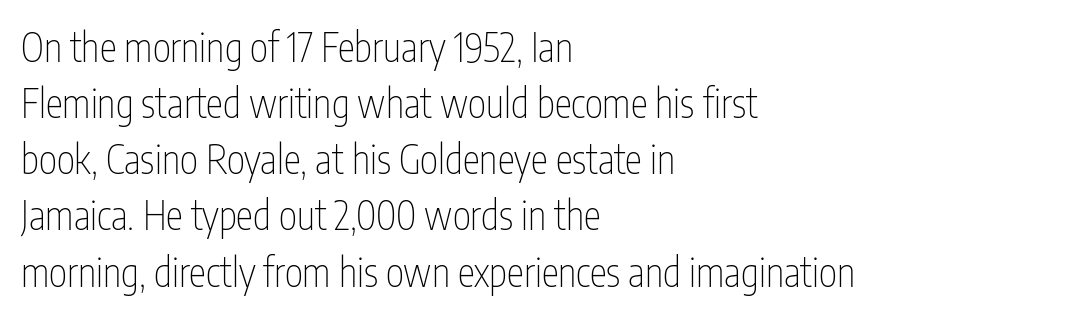
The image shows 39 px thin, condensed sans-serif type, upright; set left-aligned, normal line spacing (1.44x), normal letter spacing, not underlined; low stroke contrast and a medium x-height.
